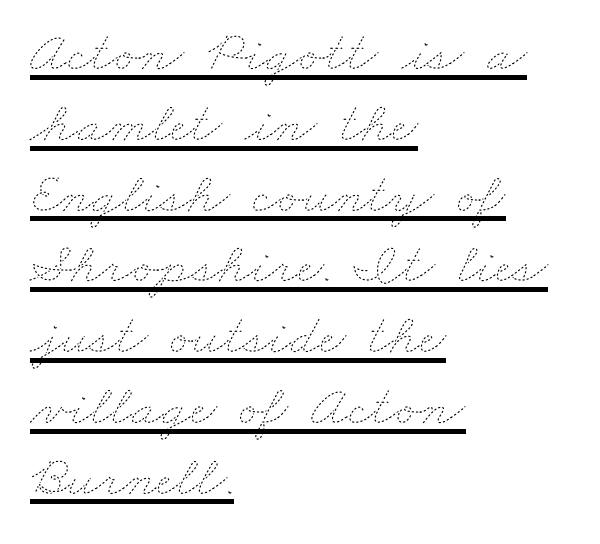
{"bold": "no", "weight": "thin", "width": "wide", "stroke_contrast": "low", "x_height": "small", "monospaced": "no", "underline": "yes", "align": "left", "line_spacing_ratio": 1.22, "letter_spacing": "normal", "letter_spacing_em": 0.0, "glyph_px": 58}
